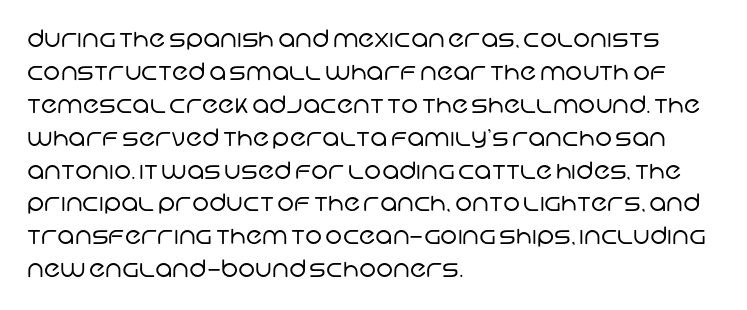
Q: Is the text bold? A: No.
Q: Is the text underlined? A: No.
Q: How is the paragraph aligned? A: Left-aligned.
Q: Is the spacing between letters normal or unusually wide? A: Normal.
Q: Is the spacing between lines tight, normal or loose? A: Normal.
